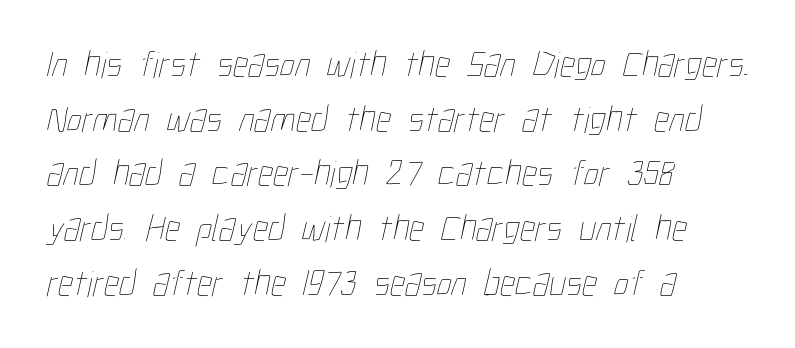
{"bold": "no", "weight": "thin", "width": "condensed", "stroke_contrast": "low", "x_height": "medium", "monospaced": "no", "underline": "no", "align": "left", "line_spacing": "normal", "line_spacing_ratio": 1.44, "letter_spacing": "normal", "letter_spacing_em": 0.0, "glyph_px": 38}
